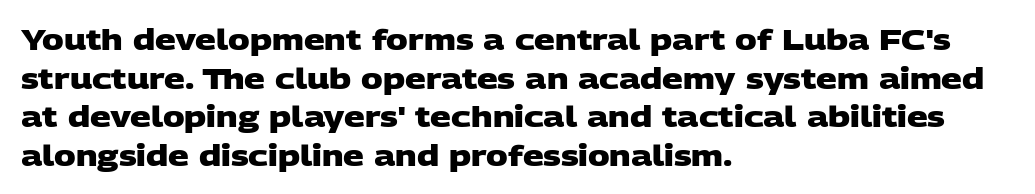
{"serif": "no", "bold": "yes", "weight": "heavy", "width": "wide", "stroke_contrast": "low", "x_height": "large", "monospaced": "no", "underline": "no", "align": "left", "line_spacing": "normal", "line_spacing_ratio": 1.33, "letter_spacing": "normal", "letter_spacing_em": 0.0, "glyph_px": 29}
